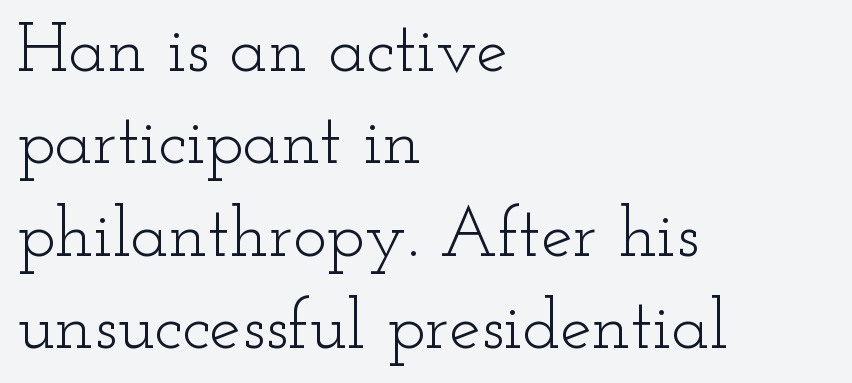
Q: Is the text bold? A: No.
Q: Is the text italic (slanted)? A: No, it is upright.
Q: Is the typeface a serif or a sans-serif typeface? A: Serif.
Q: Is the text underlined? A: No.
Q: How is the paragraph aligned? A: Left-aligned.
Q: Is the spacing between letters normal or unusually wide? A: Normal.
Q: Is the spacing between lines tight, normal or loose? A: Normal.
Q: Width (condensed, normal, or wide)? A: Wide.
Q: Stroke contrast? A: Low.
Q: x-height? A: Small.
Q: Monospaced? A: No.
